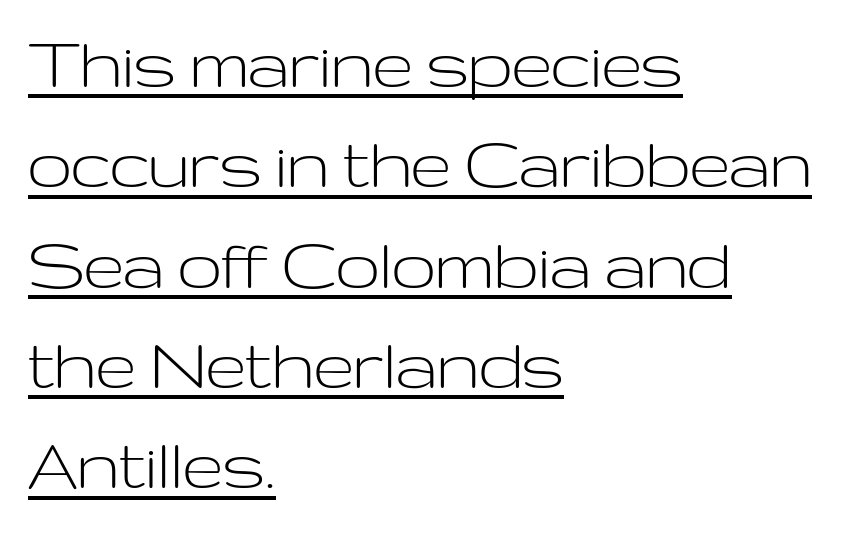
{"serif": "no", "italic": "no", "bold": "no", "weight": "light", "width": "wide", "stroke_contrast": "low", "x_height": "medium", "monospaced": "no", "underline": "yes", "align": "left", "line_spacing": "normal", "line_spacing_ratio": 1.27, "letter_spacing": "normal", "letter_spacing_em": 0.0, "glyph_px": 79}
